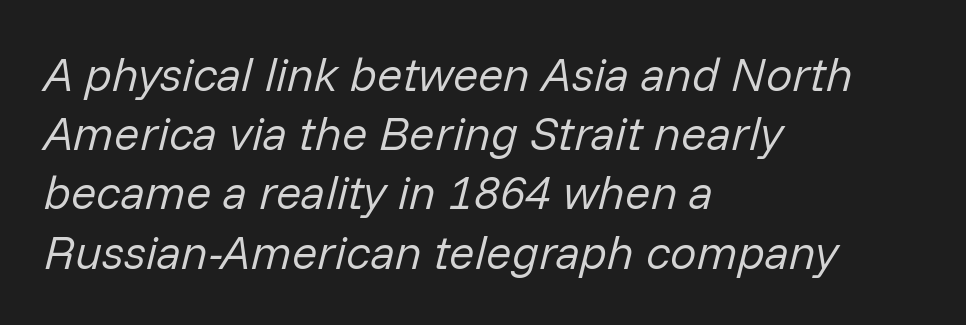
Q: Is the text bold? A: No.
Q: Is the text italic (slanted)? A: Yes, it leans right by about 14 degrees.
Q: Is the text underlined? A: No.
Q: How is the paragraph aligned? A: Left-aligned.
Q: Is the spacing between letters normal or unusually wide? A: Normal.
Q: Is the spacing between lines tight, normal or loose? A: Normal.
Q: Width (condensed, normal, or wide)? A: Normal.
Q: Stroke contrast? A: Low.
Q: x-height? A: Medium.
Q: Monospaced? A: No.
